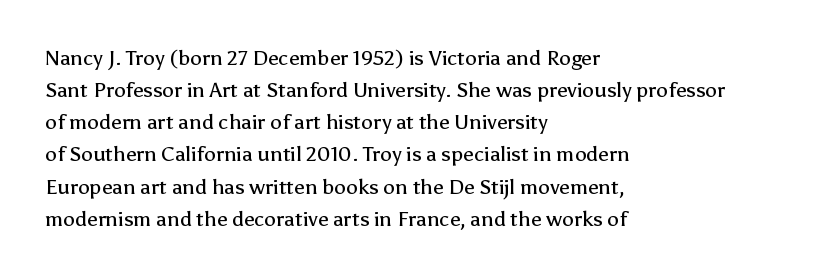
Is the block centered? No — it sits flush against the left margin. Honestly, the row spacing looks completely unremarkable. Check under the words: just untouched page. Ascenders rise straight up at ninety degrees. Nobody touched the tracking dial on this one.
